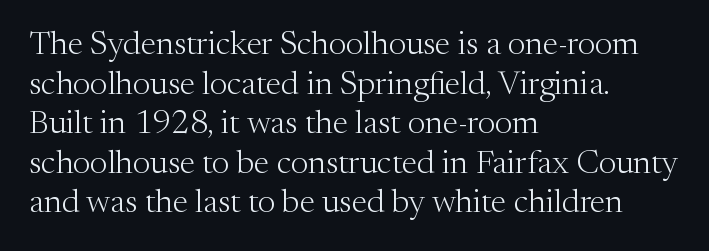
The image shows 33 px light serif type, upright; set left-aligned, line spacing 1.2x, normal letter spacing, not underlined; medium stroke contrast and a medium x-height.
